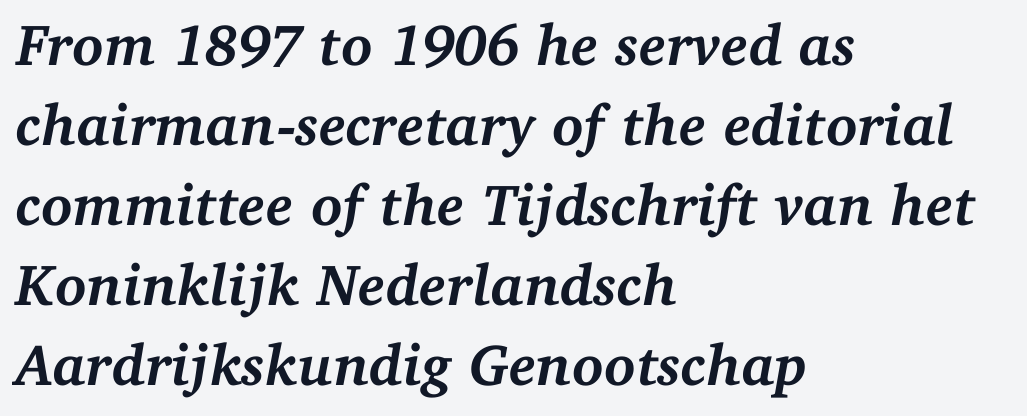
{"serif": "yes", "italic": "yes", "lean": "right", "slant_degrees": 11, "bold": "yes", "weight": "semibold", "width": "normal", "stroke_contrast": "medium", "x_height": "medium", "monospaced": "no", "underline": "no", "align": "left", "line_spacing": "normal", "line_spacing_ratio": 1.38, "letter_spacing": "normal", "letter_spacing_em": 0.0, "glyph_px": 58}
